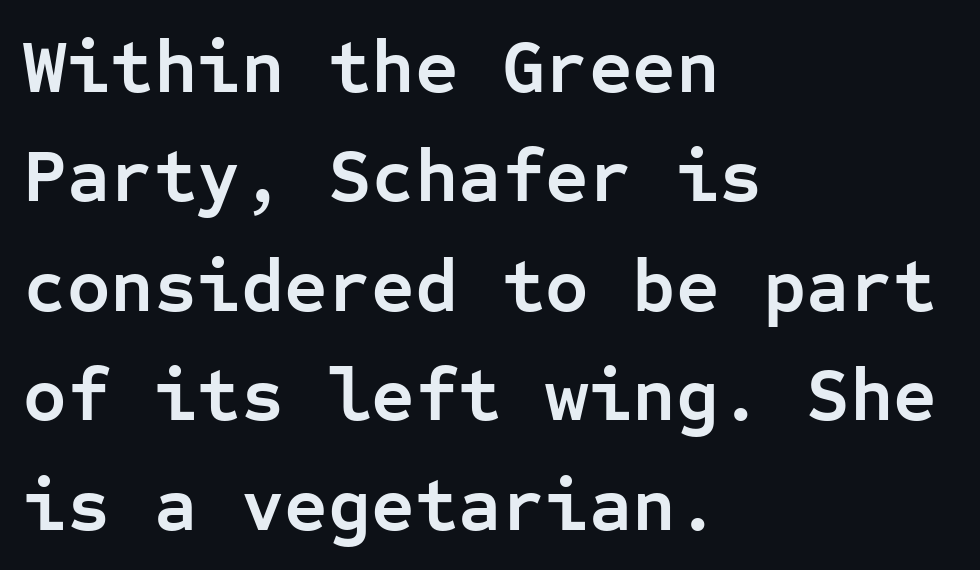
Quick note: underline off. Nope, not italic — everything's standing straight. The rendering uses typewriter-style spacing with identical character cells. The paragraph shown leans on its left margin.
